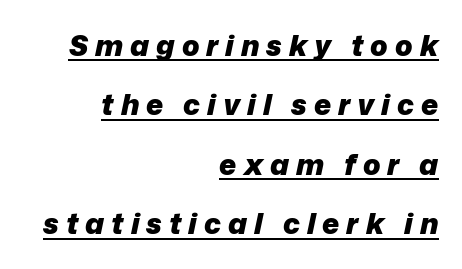
The image shows 29 px heavy type, italic (leaning right); set right-aligned, loose line spacing (2.05x), unusually wide letter spacing (+0.24 em), underlined; low stroke contrast and a medium x-height.
